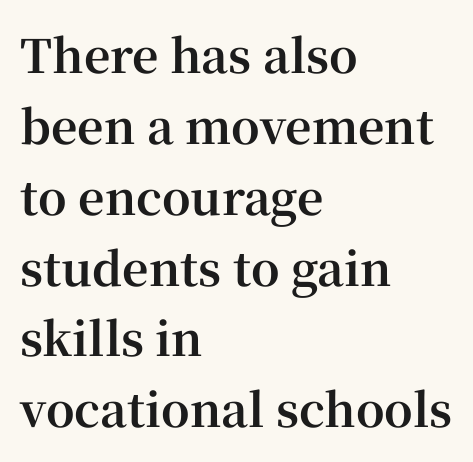
The image shows 46 px bold serif type, upright; set left-aligned, normal line spacing (1.54x), normal letter spacing, not underlined; high stroke contrast and a medium x-height.
